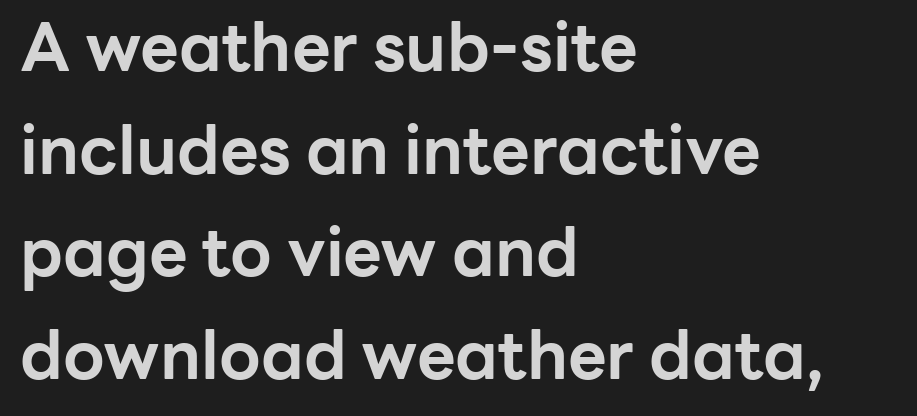
The image shows 67 px bold sans-serif type, upright; set left-aligned, normal line spacing (1.53x), normal letter spacing, not underlined; low stroke contrast and a medium x-height.
